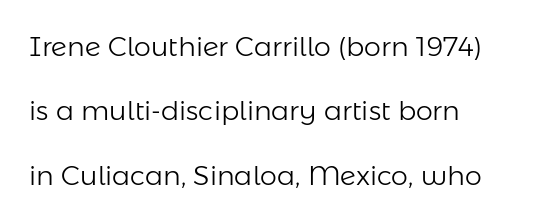
The image shows 27 px text type, upright; set left-aligned, loose line spacing (2.38x), normal letter spacing, not underlined.
